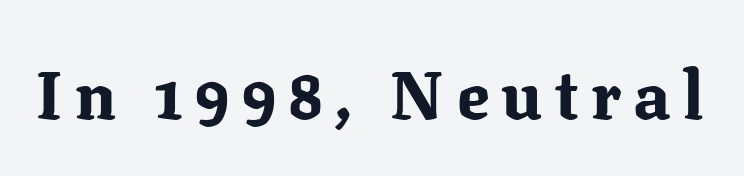
The image shows 67 px bold serif type, upright; set not underlined; medium stroke contrast and a medium x-height.
